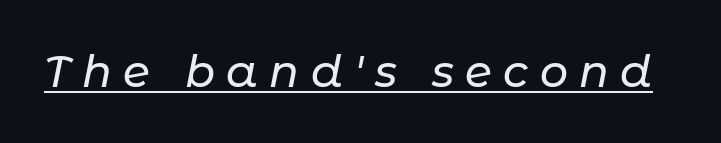
Style check: oblique. Varying glyph widths throughout — classic text-font behaviour. A baseline rule has been typeset under these characters. The letterforms stand isolated, each surrounded by extra space.
